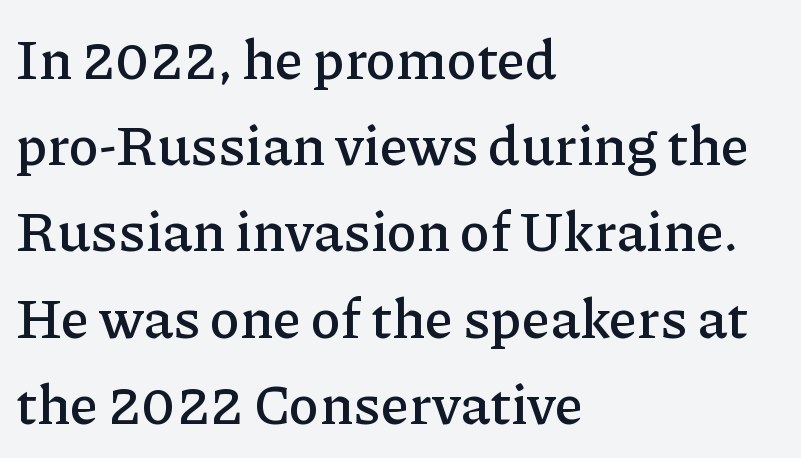
{"serif": "yes", "italic": "no", "width": "normal", "stroke_contrast": "low", "x_height": "medium", "monospaced": "no", "underline": "no", "align": "left", "line_spacing": "normal", "line_spacing_ratio": 1.54, "letter_spacing": "normal", "letter_spacing_em": 0.0, "glyph_px": 56}
